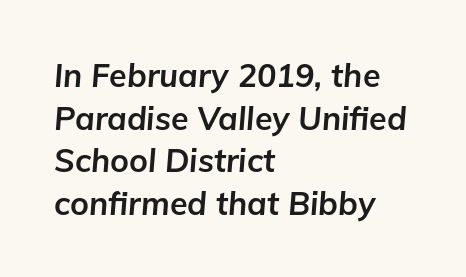
Q: Is the text bold? A: Yes.
Q: Is the text italic (slanted)? A: Yes, it leans right by about 5 degrees.
Q: Is the text underlined? A: No.
Q: How is the paragraph aligned? A: Left-aligned.
Q: Is the spacing between letters normal or unusually wide? A: Normal.
Q: Is the spacing between lines tight, normal or loose? A: Normal.
Q: Width (condensed, normal, or wide)? A: Normal.
Q: Stroke contrast? A: Low.
Q: x-height? A: Medium.
Q: Monospaced? A: No.
